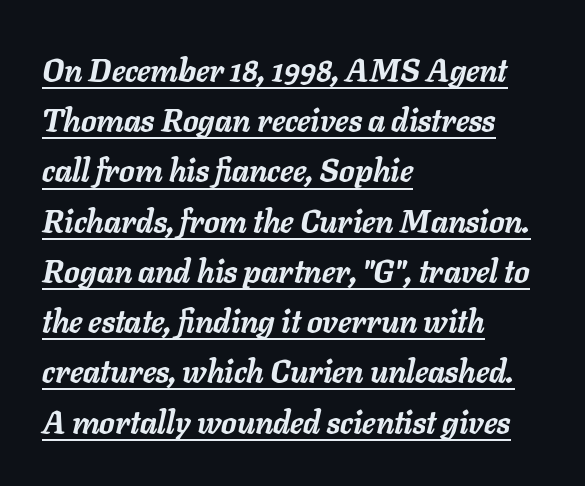
A typesetter would call this proportional, since set widths differ per character. This sample uses an oblique cut, with every glyph tilted off the vertical. Honestly, the underline is the first thing you notice here. The paragraph has a hard left edge and a soft right edge. Students, observe: this is what conventionally led text looks like.
